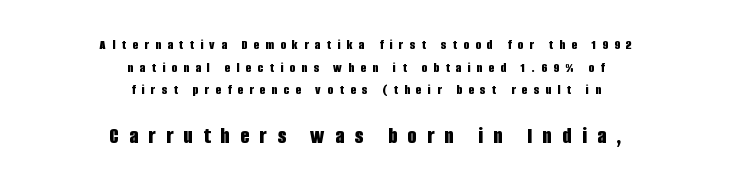
Heavy-handed strokes throughout: this text is bold. The passage shown is not underscored anywhere. Whoever set this chose a conventional vertical rhythm. The letters are spread apart with noticeably loose tracking.
